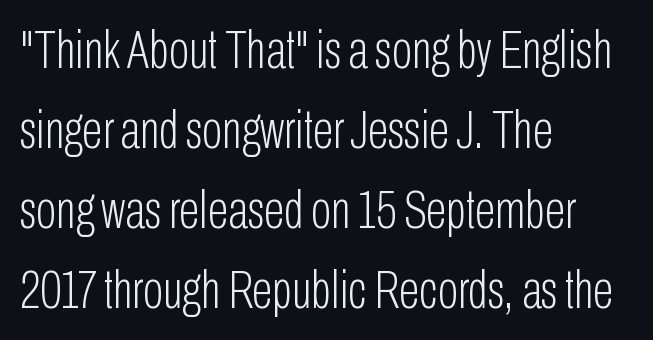
Q: Is the text bold? A: No.
Q: Is the text italic (slanted)? A: No, it is upright.
Q: Is the typeface a serif or a sans-serif typeface? A: Sans-serif.
Q: Is the text underlined? A: No.
Q: How is the paragraph aligned? A: Left-aligned.
Q: Is the spacing between letters normal or unusually wide? A: Normal.
Q: Is the spacing between lines tight, normal or loose? A: Normal.
Q: Width (condensed, normal, or wide)? A: Condensed.
Q: Stroke contrast? A: Low.
Q: x-height? A: Medium.
Q: Monospaced? A: No.
